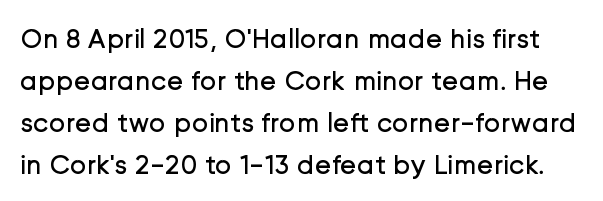
{"serif": "no", "italic": "no", "bold": "no", "weight": "regular", "width": "normal", "stroke_contrast": "low", "x_height": "medium", "monospaced": "no", "underline": "no", "line_spacing": "normal", "line_spacing_ratio": 1.5, "letter_spacing": "normal", "letter_spacing_em": 0.0, "glyph_px": 28}
